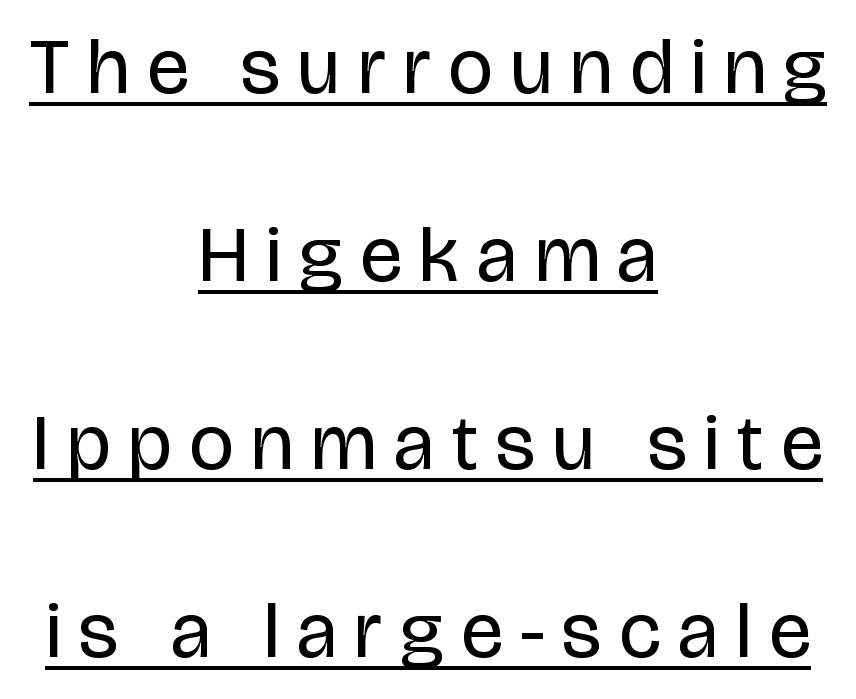
The passage shown is underscored from start to finish. This sample trades compactness for vertical openness between lines. Spacing verdict: proportional, widths tailored to each character. Characters remain perfectly vertical along every line. The weight tops out at a normal text grade. Is the block centered? Yes — each line is placed symmetrically about the middle.
